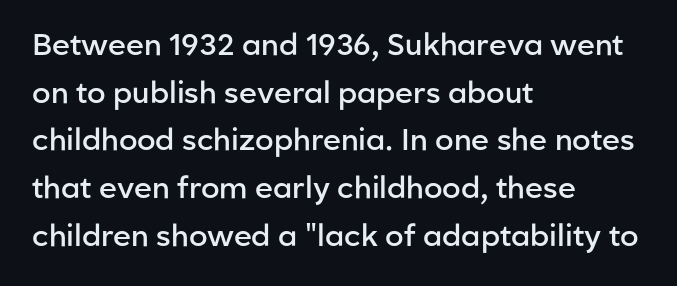
This sample has the flowing, uneven cadence of proportional lettering. Interline gaps are of average width in this sample. The letterforms sit shoulder to shoulder at normal distance. Unlike italic type, these characters show no tilt at all. Underlining? Definitely not there.
